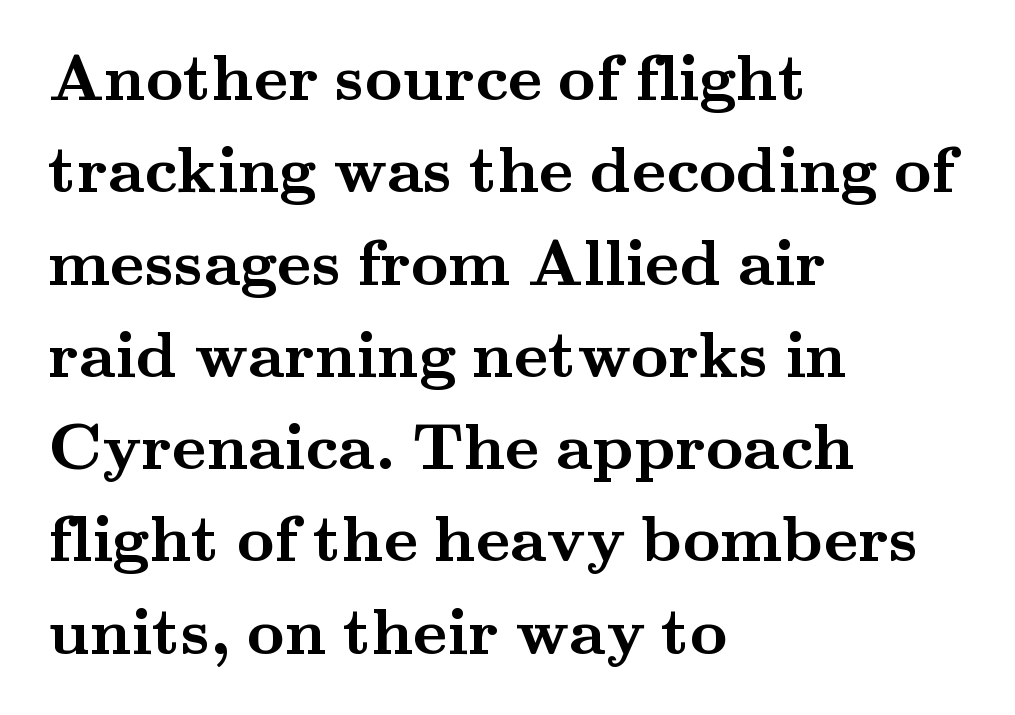
Q: Is the text bold? A: Yes.
Q: Is the text italic (slanted)? A: No, it is upright.
Q: Is the typeface a serif or a sans-serif typeface? A: Serif.
Q: Is the text underlined? A: No.
Q: How is the paragraph aligned? A: Left-aligned.
Q: Is the spacing between letters normal or unusually wide? A: Normal.
Q: Is the spacing between lines tight, normal or loose? A: Normal.
Q: Width (condensed, normal, or wide)? A: Wide.
Q: Stroke contrast? A: Medium.
Q: x-height? A: Small.
Q: Monospaced? A: No.
